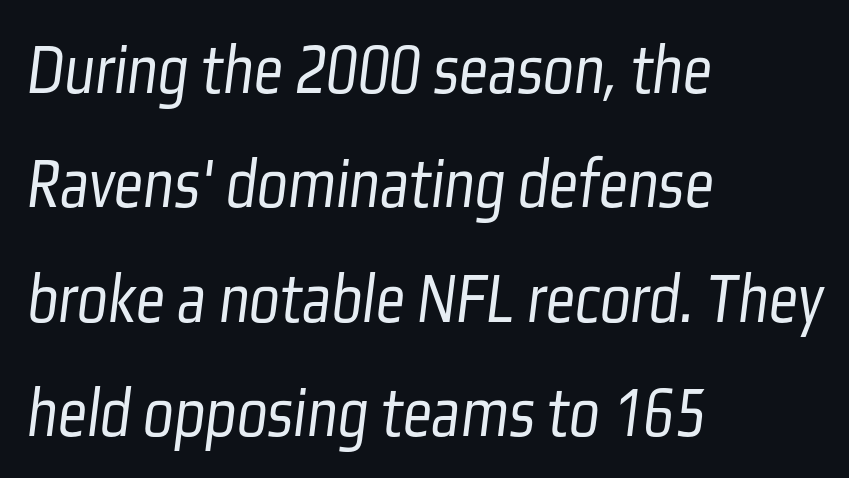
{"serif": "no", "bold": "no", "weight": "light", "width": "condensed", "stroke_contrast": "low", "x_height": "medium", "monospaced": "no", "underline": "no", "align": "left", "line_spacing": "normal", "line_spacing_ratio": 1.59, "letter_spacing": "normal", "letter_spacing_em": 0.0, "glyph_px": 72}
